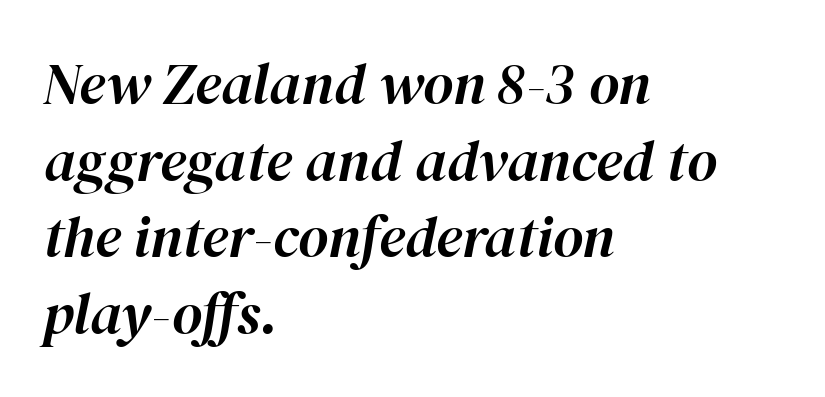
In CSS terms this would be text-align: left. Is there much room between lines? A standard amount, neither cramped nor airy. Standard letterfit; no display-style spreading of the glyphs. Style check: oblique.
